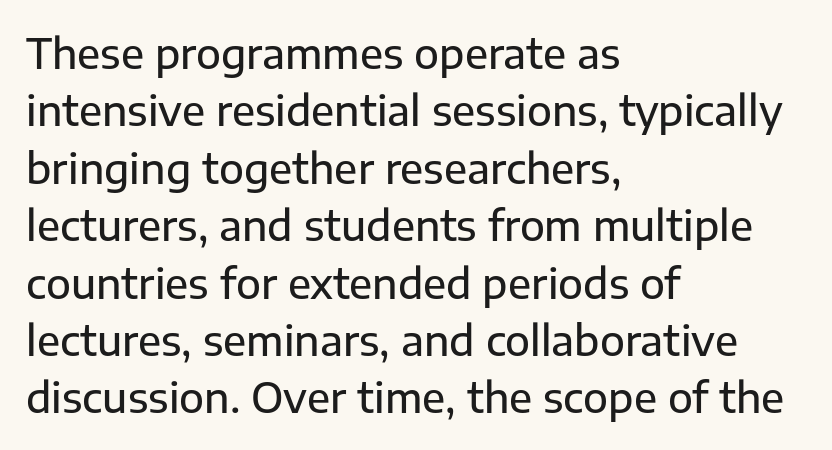
The image shows 41 px sans-serif type, upright; set left-aligned, normal line spacing (1.4x), normal letter spacing, not underlined; low stroke contrast and a medium x-height.
